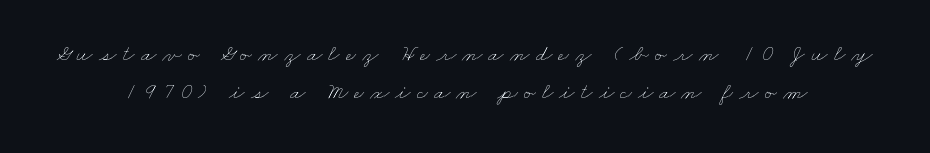
The image shows 23 px text type; set normal line spacing (1.66x), unusually wide letter spacing (+0.26 em), not underlined.
